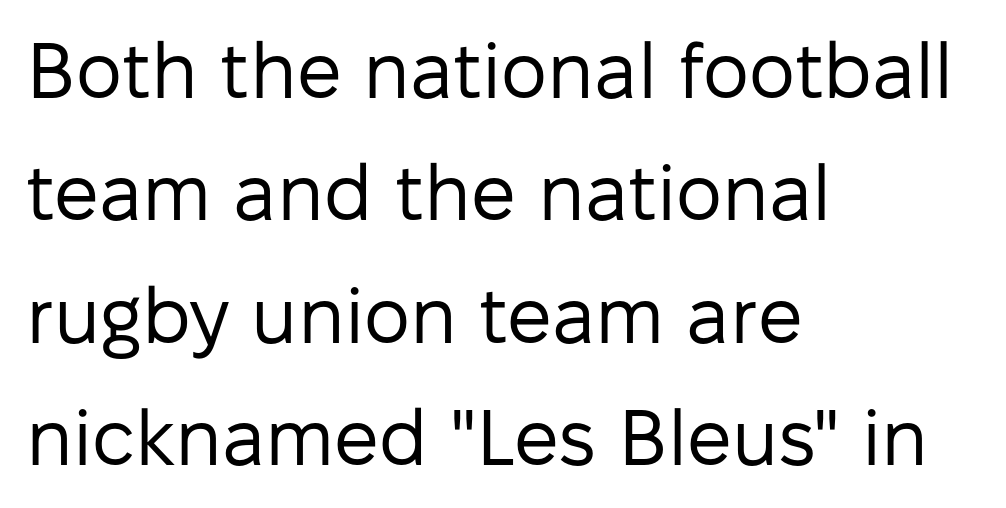
The image shows 79 px regular-weight sans-serif type, upright; set left-aligned, normal line spacing (1.55x), normal letter spacing, not underlined; low stroke contrast and a medium x-height.
